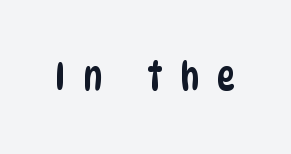
Q: Is the typeface a serif or a sans-serif typeface? A: Sans-serif.
Q: Is the text underlined? A: No.
Q: Is the spacing between letters normal or unusually wide? A: Unusually wide.
Q: Width (condensed, normal, or wide)? A: Condensed.
Q: Stroke contrast? A: Low.
Q: x-height? A: Large.
Q: Monospaced? A: No.
